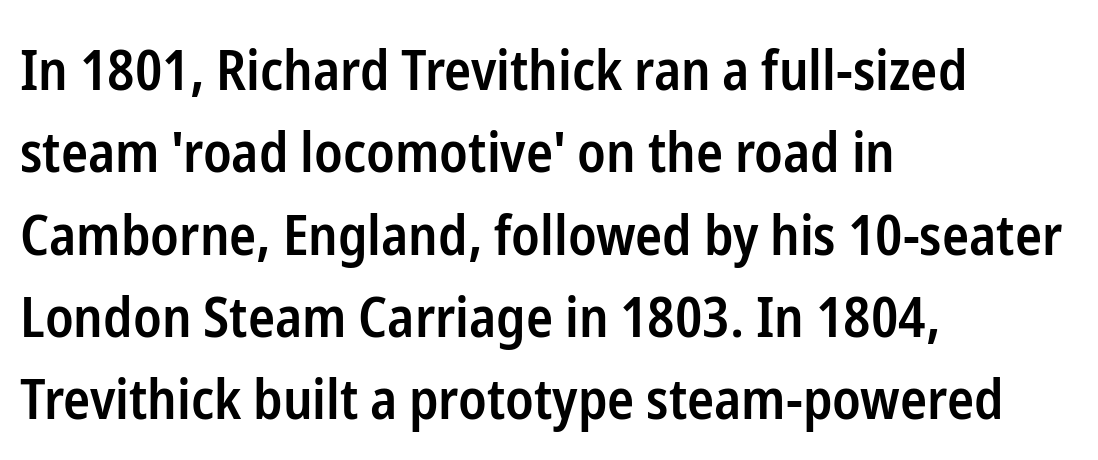
Nope, no serifs anywhere on these letters. This is moderately heavy type, rendered in semibold. Observe the ordinary spacing: letters are neighbours, not strangers. Just letters on the line, the space beneath them empty. The face used here is proportionally spaced, like ordinary book or web type.
